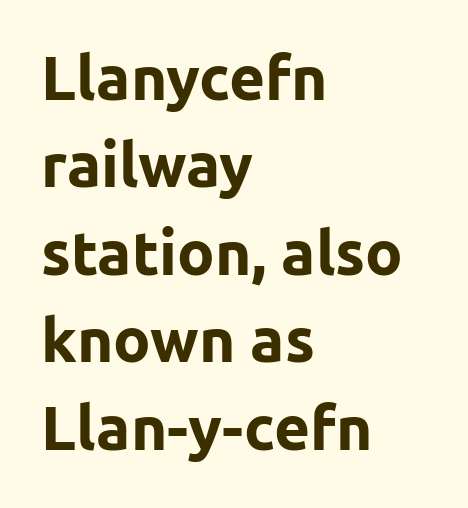
{"serif": "no", "italic": "no", "bold": "yes", "weight": "bold", "width": "normal", "stroke_contrast": "low", "x_height": "medium", "monospaced": "no", "underline": "no", "align": "left", "line_spacing": "normal", "line_spacing_ratio": 1.41, "letter_spacing": "normal", "letter_spacing_em": 0.0, "glyph_px": 62}
